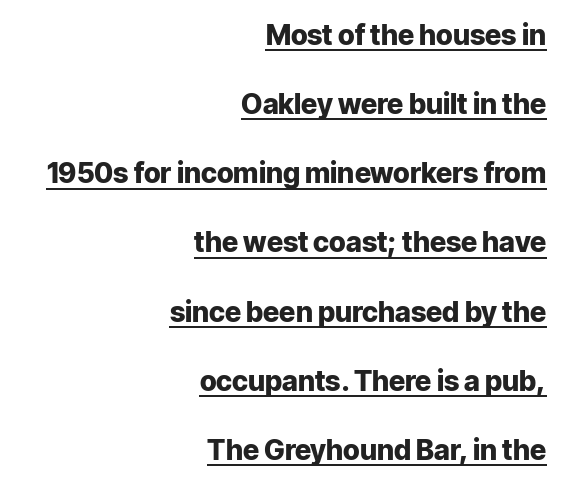
Notice how thick the strokes are: this is what a full bold looks like. Look at the bottom of the vertical strokes: they stop flat, with no serifs. Descenders here cross a horizontal rule under the line. Proportional: the letters do not fall into vertical columns.
